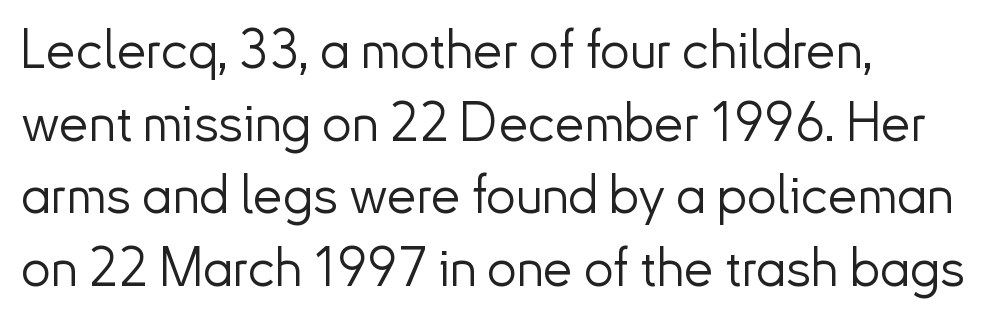
Q: Is the text bold? A: No.
Q: Is the text italic (slanted)? A: No, it is upright.
Q: Is the typeface a serif or a sans-serif typeface? A: Sans-serif.
Q: Is the text underlined? A: No.
Q: Is the spacing between letters normal or unusually wide? A: Normal.
Q: Is the spacing between lines tight, normal or loose? A: Normal.
Q: Width (condensed, normal, or wide)? A: Normal.
Q: Stroke contrast? A: Low.
Q: x-height? A: Small.
Q: Monospaced? A: No.
